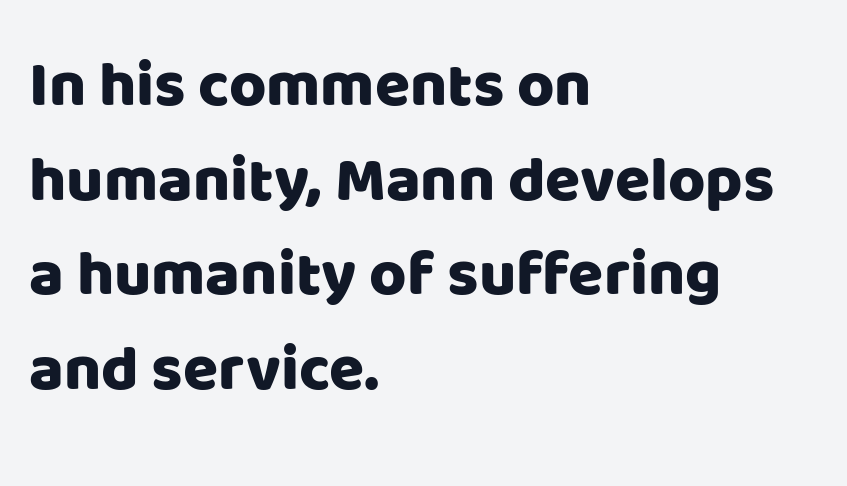
Q: Is the text italic (slanted)? A: No, it is upright.
Q: Is the typeface a serif or a sans-serif typeface? A: Sans-serif.
Q: Is the text underlined? A: No.
Q: How is the paragraph aligned? A: Left-aligned.
Q: Is the spacing between letters normal or unusually wide? A: Normal.
Q: Is the spacing between lines tight, normal or loose? A: Normal.
Q: Width (condensed, normal, or wide)? A: Normal.
Q: Stroke contrast? A: Low.
Q: x-height? A: Large.
Q: Monospaced? A: No.
